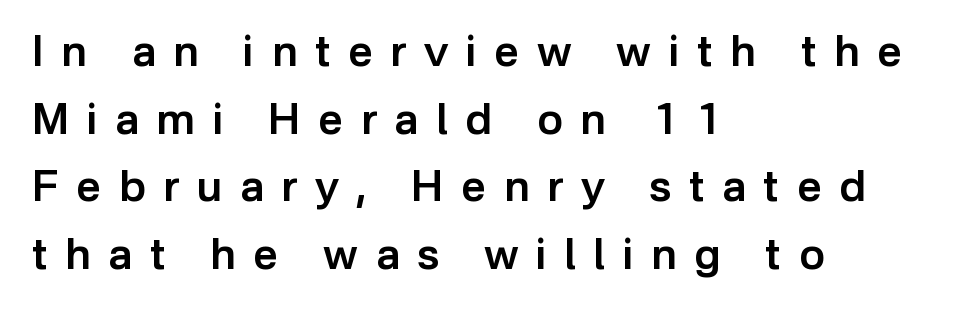
Q: Is the text bold? A: Semi-bold.
Q: Is the text italic (slanted)? A: No, it is upright.
Q: Is the typeface a serif or a sans-serif typeface? A: Sans-serif.
Q: Is the text underlined? A: No.
Q: How is the paragraph aligned? A: Left-aligned.
Q: Is the spacing between letters normal or unusually wide? A: Unusually wide.
Q: Is the spacing between lines tight, normal or loose? A: Normal.
Q: Width (condensed, normal, or wide)? A: Normal.
Q: Stroke contrast? A: Low.
Q: x-height? A: Medium.
Q: Monospaced? A: No.
